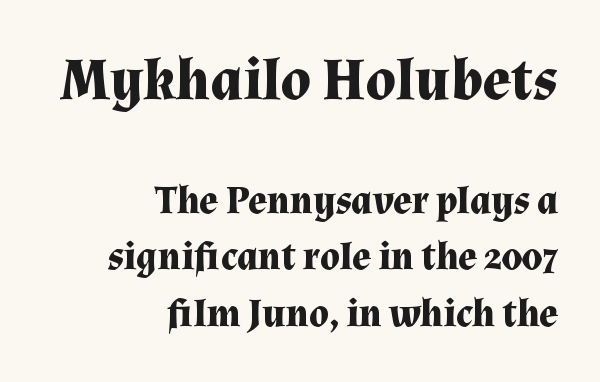
{"serif": "yes", "italic": "no", "bold": "yes", "weight": "bold", "width": "normal", "stroke_contrast": "medium", "x_height": "medium", "monospaced": "no", "underline": "no", "align": "right", "line_spacing": "normal", "line_spacing_ratio": 1.45, "letter_spacing": "normal", "letter_spacing_em": 0.0, "larger_block": "first", "size_ratio": 1.51, "glyph_px": 59}
